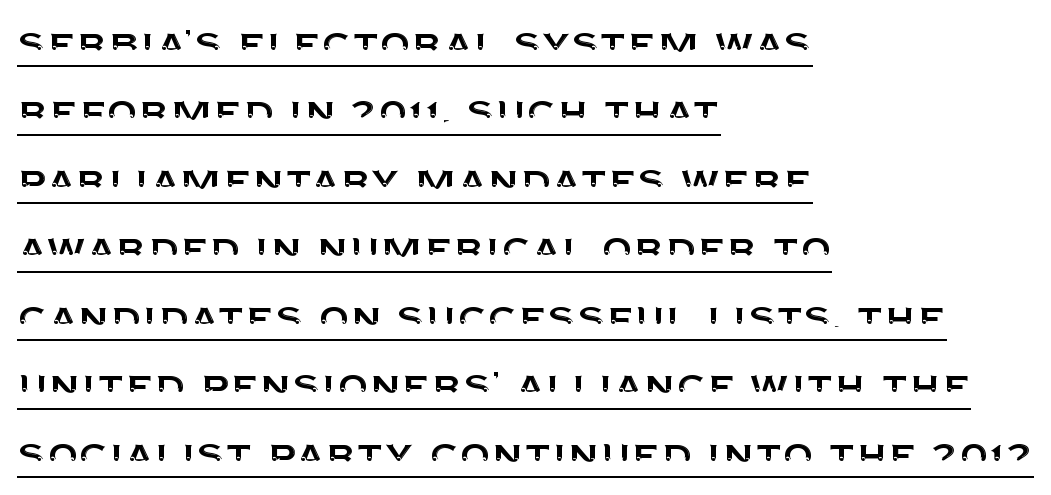
Standard letterfit; no display-style spreading of the glyphs. The words here are underlined. Font category for this specimen: sans-serif. Note the varied advance widths — an 'i' is clearly narrower than an 'm'. Vertical spacing — default. Does the lettering tilt? It doesn't — this is upright.
